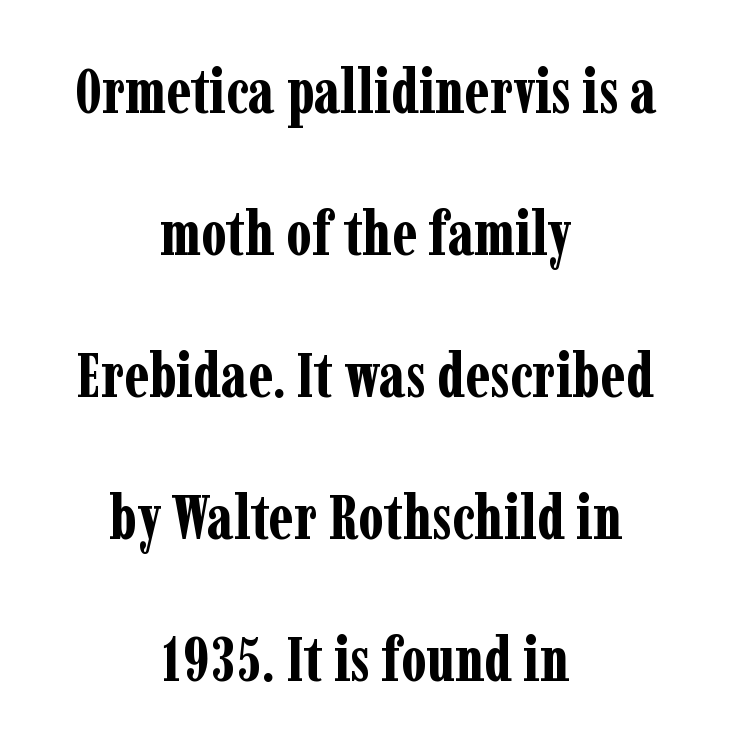
Q: Is the text bold? A: Yes.
Q: Is the text italic (slanted)? A: No, it is upright.
Q: Is the typeface a serif or a sans-serif typeface? A: Serif.
Q: Is the text underlined? A: No.
Q: How is the paragraph aligned? A: Centered.
Q: Is the spacing between letters normal or unusually wide? A: Normal.
Q: Is the spacing between lines tight, normal or loose? A: Loose.
Q: Width (condensed, normal, or wide)? A: Condensed.
Q: Stroke contrast? A: Low.
Q: x-height? A: Medium.
Q: Monospaced? A: No.
